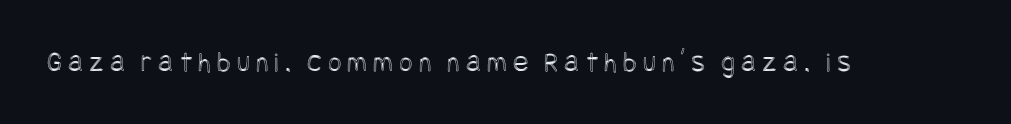
The line texture is sparse and dotted thanks to wide tracking. The type sits square on the baseline with zero lean. The specimen omits any rule beneath the text block's lines.
